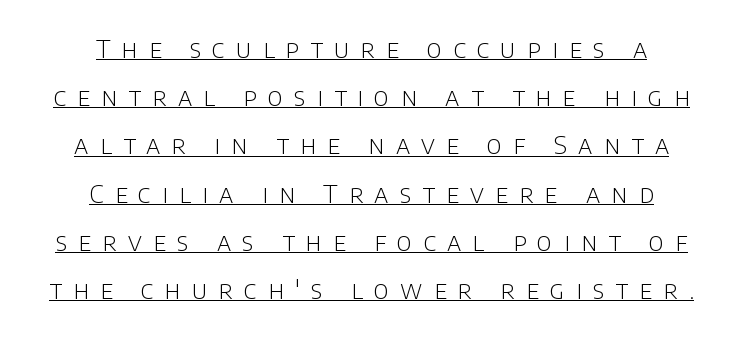
{"italic": "no", "bold": "no", "underline": "yes", "align": "center", "line_spacing": "loose", "line_spacing_ratio": 1.93, "letter_spacing": "wide", "letter_spacing_em": 0.45, "glyph_px": 25}
